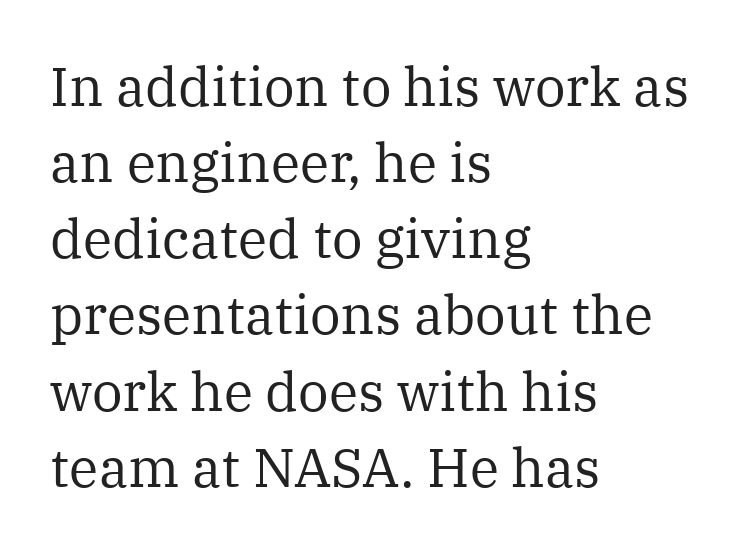
Decoration check: the copy has no underline. The letters sit at their default tracking, neither squeezed nor spread. Examine the stroke ends and you'll spot serifs. Weight: in the light-to-regular range. Each letter keeps its own natural width here, so spacing adapts to shape.
